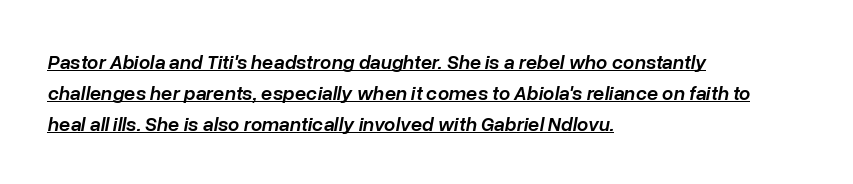
The image shows 20 px text type, italic (leaning right); set left-aligned, normal line spacing (1.54x), normal letter spacing, underlined.
